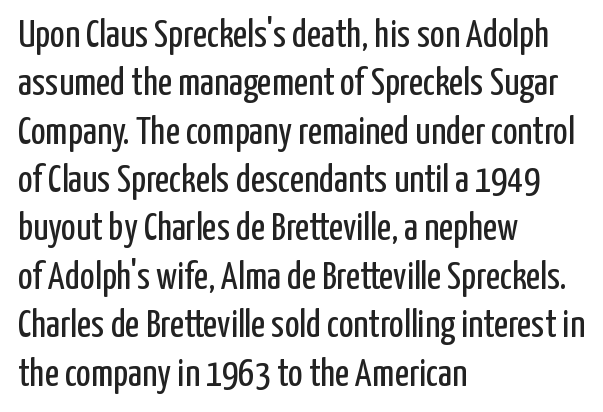
Q: Is the text bold? A: No.
Q: Is the text italic (slanted)? A: No, it is upright.
Q: Is the typeface a serif or a sans-serif typeface? A: Sans-serif.
Q: Is the text underlined? A: No.
Q: How is the paragraph aligned? A: Left-aligned.
Q: Is the spacing between letters normal or unusually wide? A: Normal.
Q: Width (condensed, normal, or wide)? A: Condensed.
Q: Stroke contrast? A: Low.
Q: x-height? A: Medium.
Q: Monospaced? A: No.
